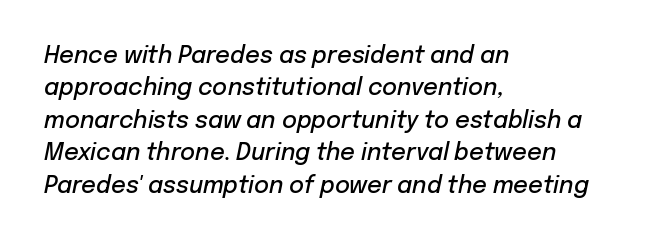
Q: Is the text bold? A: Semi-bold.
Q: Is the text italic (slanted)? A: Yes, it leans right by about 12 degrees.
Q: Is the text underlined? A: No.
Q: How is the paragraph aligned? A: Left-aligned.
Q: Is the spacing between letters normal or unusually wide? A: Normal.
Q: Is the spacing between lines tight, normal or loose? A: Normal.
